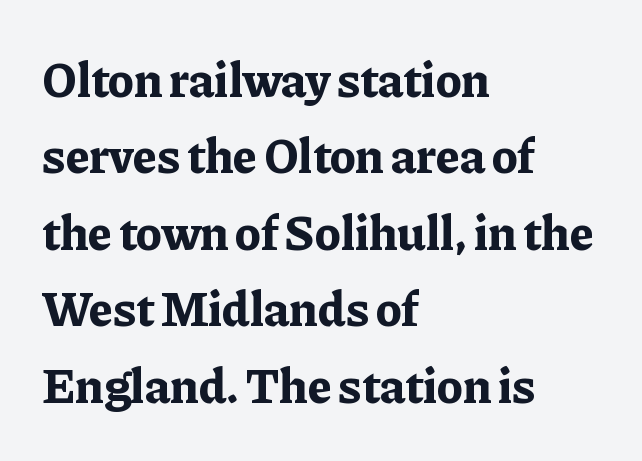
Is this a fixed-width face? No — the glyphs have proportional, varying widths. Posture: vertical. How heavy is the stroke? Heavy — this is a bold. The letters carry serifs — small finishing strokes at the ends of their stems. Vertical spacing — default. This rendering features lettering with no underline.
